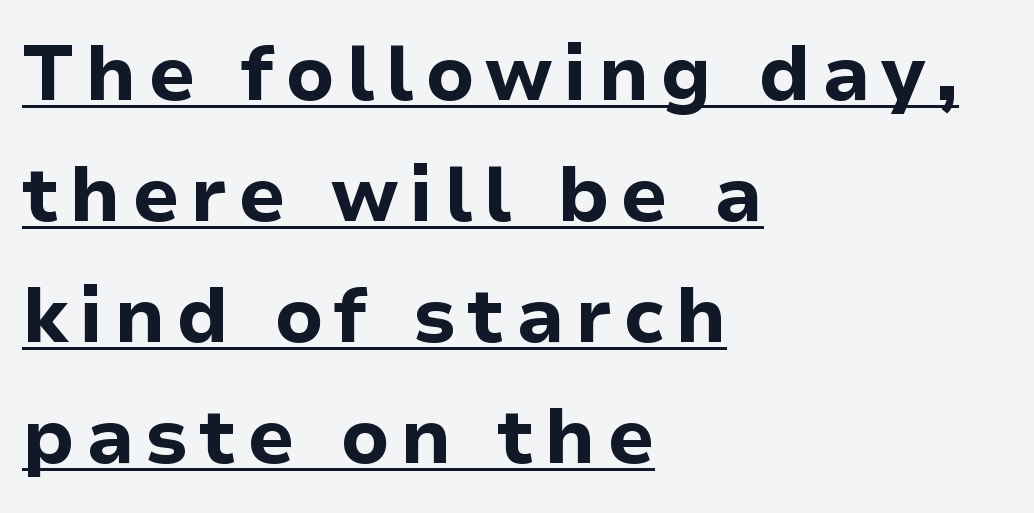
{"serif": "no", "italic": "no", "bold": "yes", "weight": "bold", "width": "normal", "stroke_contrast": "low", "x_height": "medium", "monospaced": "no", "underline": "yes", "align": "left", "line_spacing": "normal", "line_spacing_ratio": 1.57, "glyph_px": 77}
